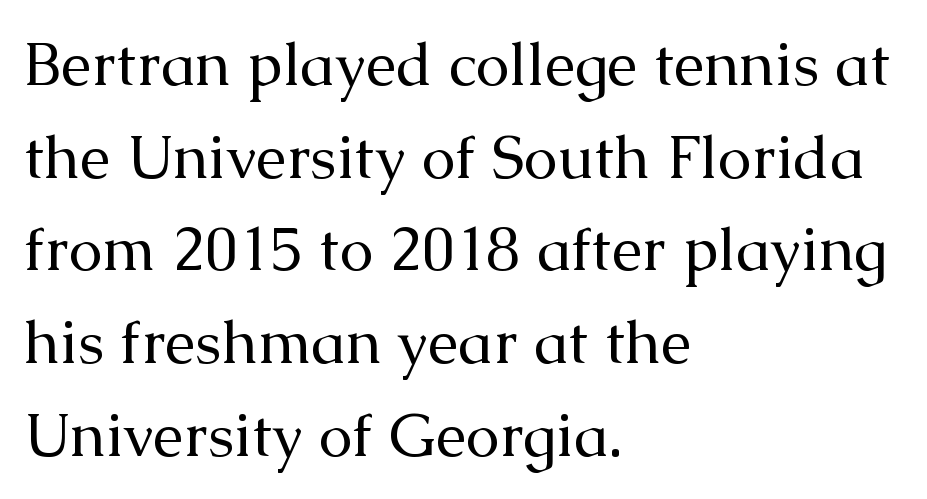
Q: Is the text bold? A: No.
Q: Is the text italic (slanted)? A: No, it is upright.
Q: Is the typeface a serif or a sans-serif typeface? A: Serif.
Q: Is the text underlined? A: No.
Q: How is the paragraph aligned? A: Left-aligned.
Q: Is the spacing between letters normal or unusually wide? A: Normal.
Q: Is the spacing between lines tight, normal or loose? A: Normal.
Q: Width (condensed, normal, or wide)? A: Normal.
Q: Stroke contrast? A: Medium.
Q: x-height? A: Medium.
Q: Monospaced? A: No.
